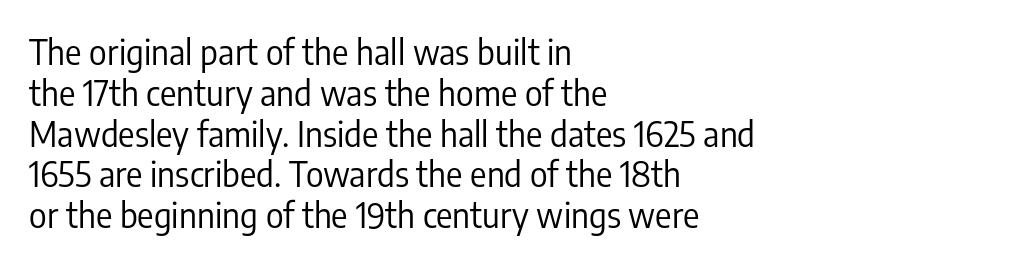
A roman cut, with each character standing at attention. These lines stack with their left ends in a neat column. Observe the ordinary spacing: letters are neighbours, not strangers. These lines are rendered in a variable-pitch font. Does the type have serifs? No, each stem ends abruptly. Underlining? Definitely not there.
